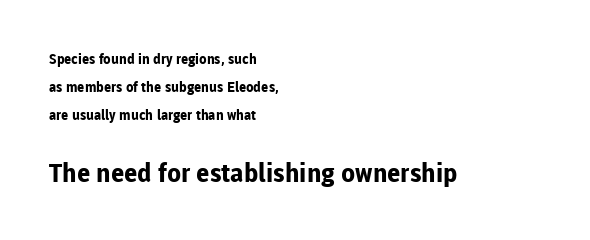
The leading is generous, giving the passage an open texture. What weight is shown? A full bold with thick strokes. The passage shown is not underscored anywhere. The text block is weighted toward the left margin, trailing off unevenly rightward. Look at the glyph heights: the lower group is clearly the bigger setting. No italicization has been applied; the sample stays upright.
